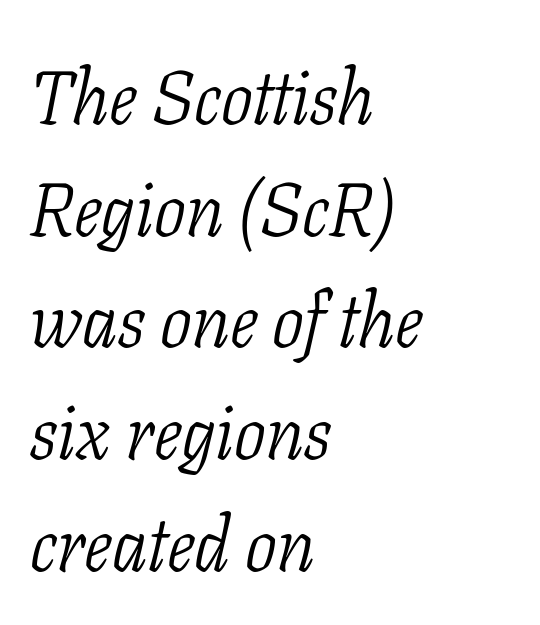
Q: Is the text bold? A: No.
Q: Is the text italic (slanted)? A: Yes, it leans right by about 11 degrees.
Q: Is the typeface a serif or a sans-serif typeface? A: Serif.
Q: Is the text underlined? A: No.
Q: How is the paragraph aligned? A: Left-aligned.
Q: Is the spacing between letters normal or unusually wide? A: Normal.
Q: Is the spacing between lines tight, normal or loose? A: Normal.
Q: Width (condensed, normal, or wide)? A: Condensed.
Q: Stroke contrast? A: Low.
Q: x-height? A: Medium.
Q: Monospaced? A: No.
